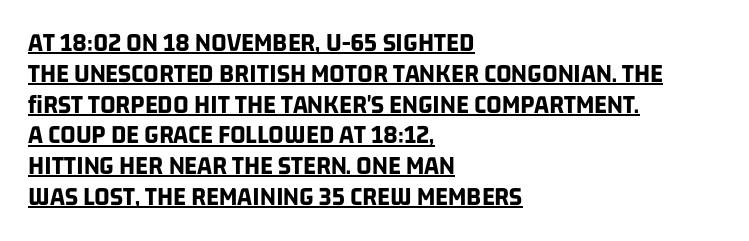
{"bold": "yes", "underline": "yes", "align": "left", "line_spacing": "tight", "line_spacing_ratio": 1.14, "letter_spacing": "normal", "letter_spacing_em": 0.0, "glyph_px": 27}
